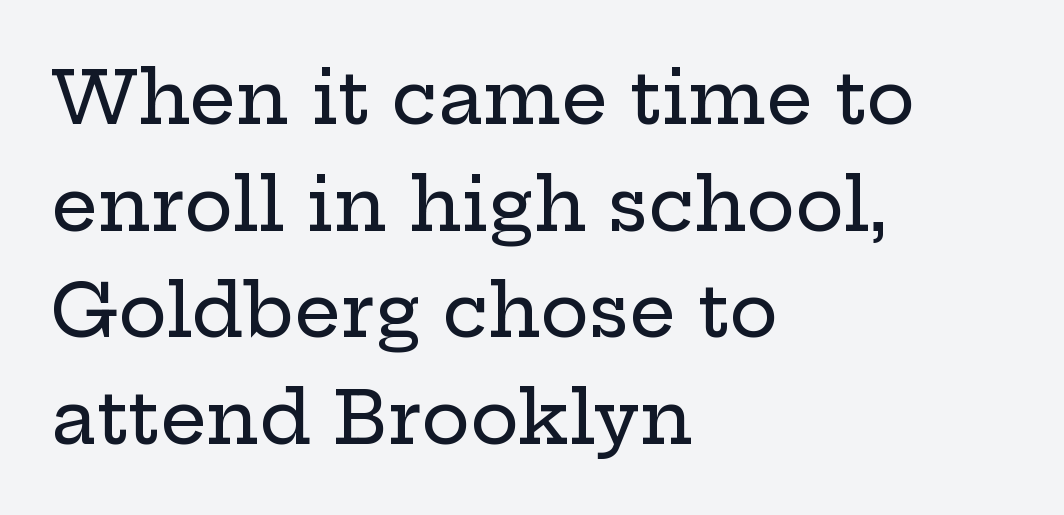
The image shows 73 px wide serif type, upright; set left-aligned, normal line spacing (1.46x), normal letter spacing, not underlined; low stroke contrast and a medium x-height.
